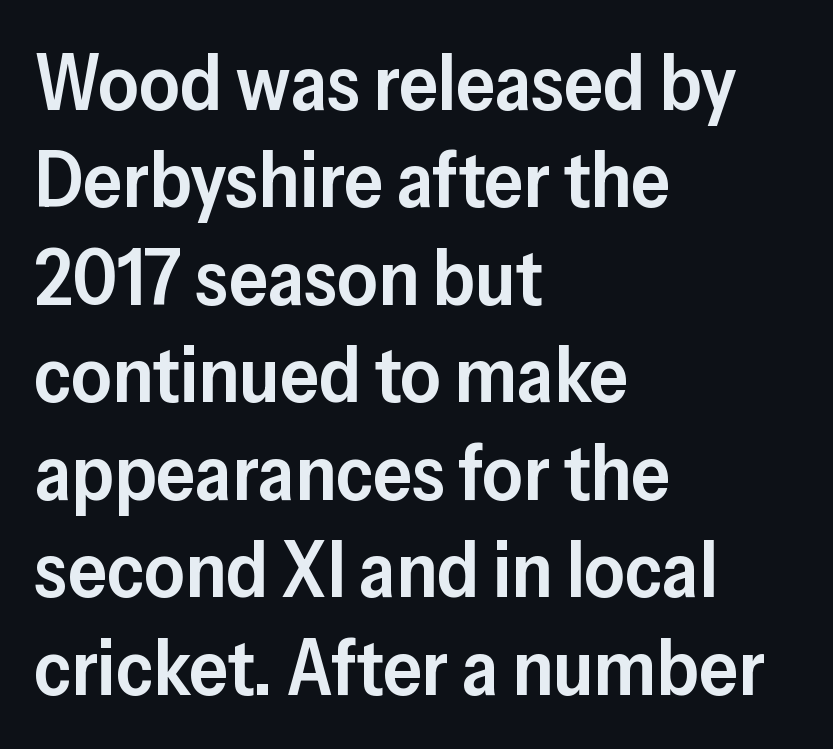
Characters follow at the spacing the type designer built in. Each new line begins a customary step beneath the previous one. Note the varied advance widths — an 'i' is clearly narrower than an 'm'. Caption: multi-line text, flush left, ragged right. Nope, not italic — everything's standing straight.
